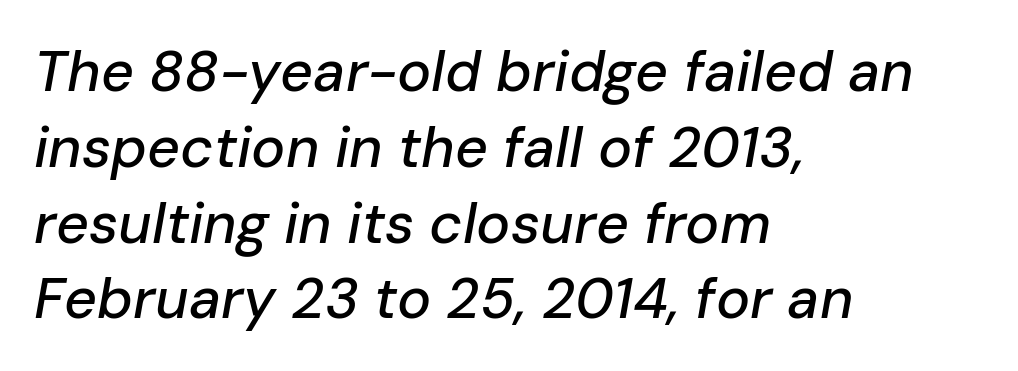
Here the designer chose a conventional face with non-uniform glyph widths. Quick note: interline space is typical. The space beneath each line is pristine and unruled. The ragged edge is on the right, which tells us the setting is flush left. Style check: oblique. Inter-character spacing is left at the font's built-in metrics.
